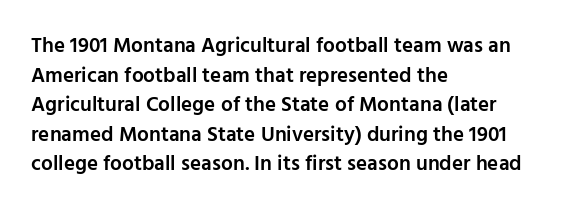
Q: Is the text bold? A: Semi-bold.
Q: Is the text italic (slanted)? A: No, it is upright.
Q: Is the text underlined? A: No.
Q: How is the paragraph aligned? A: Left-aligned.
Q: Is the spacing between letters normal or unusually wide? A: Normal.
Q: Is the spacing between lines tight, normal or loose? A: Normal.
